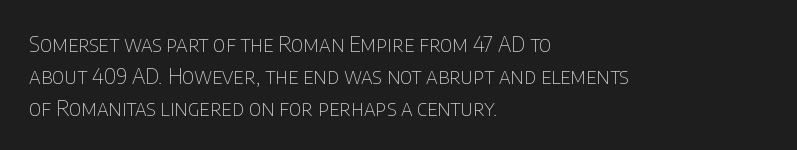
This sample uses an upright cut, with every glyph sitting square on the baseline. Check the space under the baseline: it is left empty. These lines are set flush left with a ragged right edge. Weight: not bold — regular or lighter.
